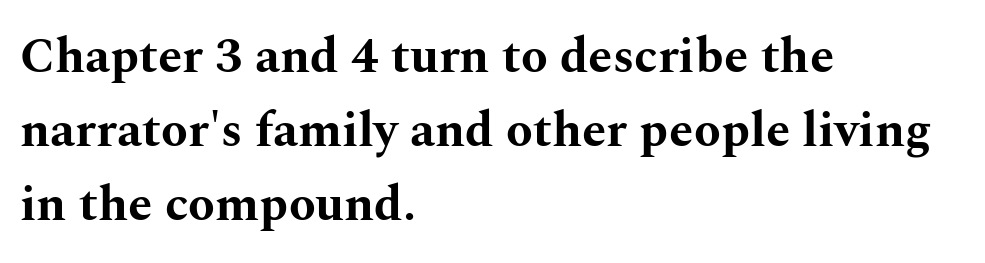
Quick note: not italic, upright. Normally led — the rows are evenly, conventionally spaced. The paragraph has a hard left edge and a soft right edge. A full-strength bold gives these letters their thick strokes.
